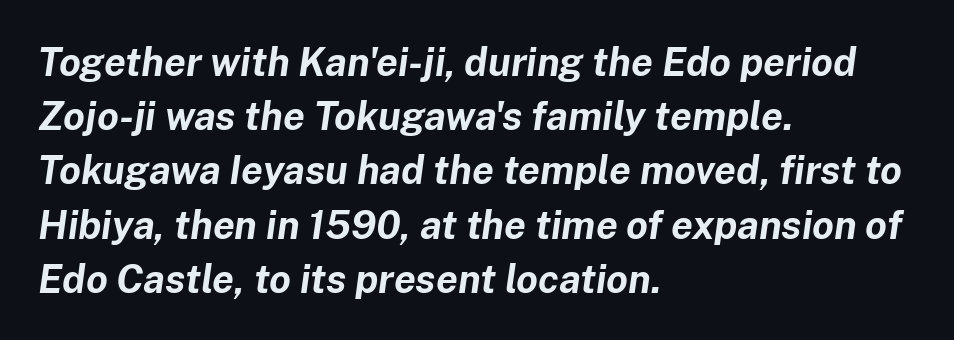
The image shows 39 px bold type, italic (leaning right); set left-aligned, normal line spacing (1.39x), normal letter spacing, not underlined; low stroke contrast and a medium x-height.
